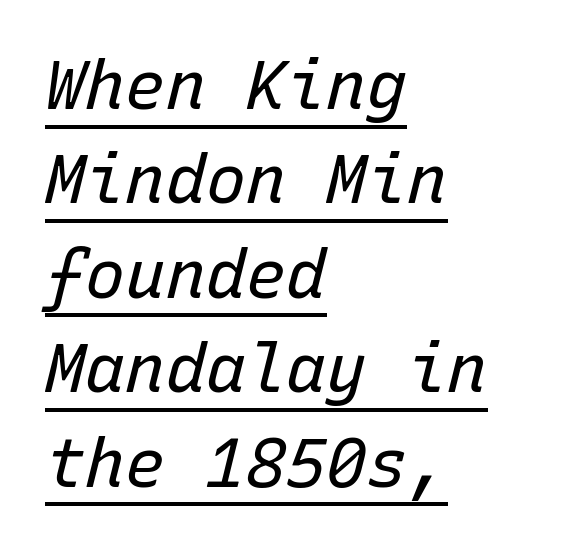
Q: Is the text bold? A: No.
Q: Is the text italic (slanted)? A: Yes, it leans right by about 15 degrees.
Q: Is the text underlined? A: Yes.
Q: How is the paragraph aligned? A: Left-aligned.
Q: Is the spacing between letters normal or unusually wide? A: Normal.
Q: Is the spacing between lines tight, normal or loose? A: Normal.
Q: Width (condensed, normal, or wide)? A: Normal.
Q: Stroke contrast? A: Low.
Q: x-height? A: Medium.
Q: Monospaced? A: Yes.
